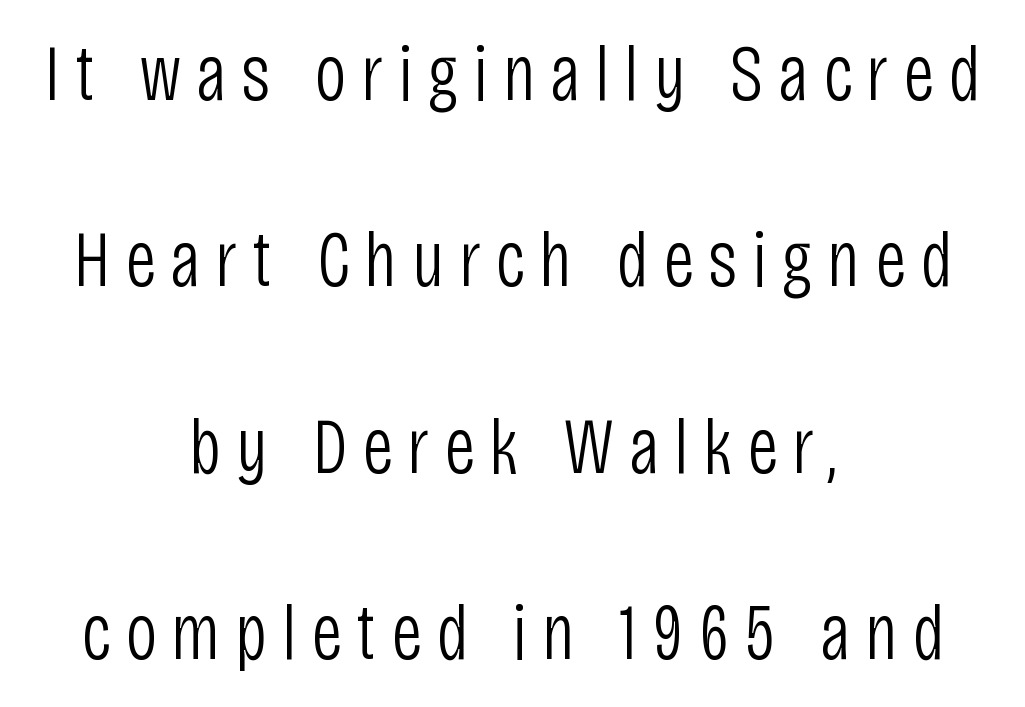
The image shows 80 px light, condensed sans-serif type, upright; set centered, loose line spacing (2.33x), not underlined; low stroke contrast and a large x-height.
